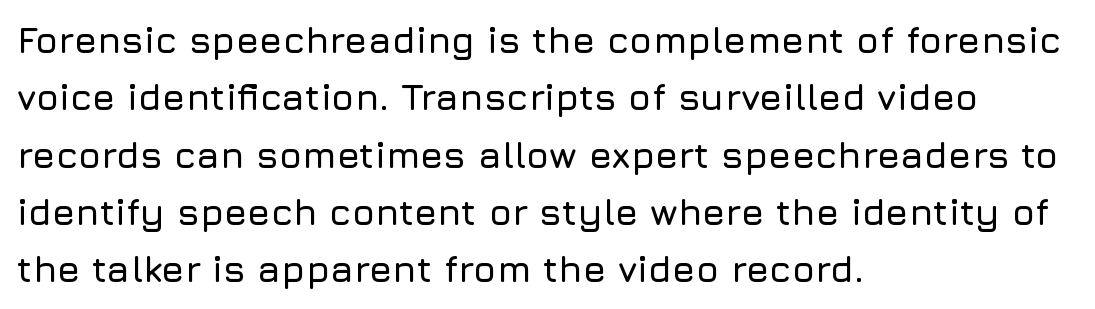
Q: Is the text italic (slanted)? A: No, it is upright.
Q: Is the typeface a serif or a sans-serif typeface? A: Sans-serif.
Q: Is the text underlined? A: No.
Q: How is the paragraph aligned? A: Left-aligned.
Q: Is the spacing between letters normal or unusually wide? A: Normal.
Q: Is the spacing between lines tight, normal or loose? A: Normal.
Q: Width (condensed, normal, or wide)? A: Normal.
Q: Stroke contrast? A: Low.
Q: x-height? A: Medium.
Q: Monospaced? A: No.
